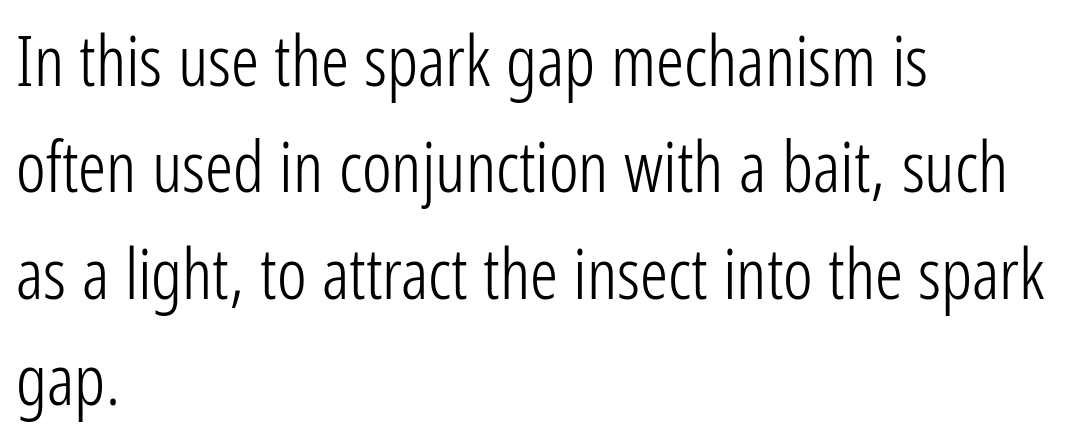
Layout note: lines flush left. A typesetter would call this proportional, since set widths differ per character. I'd call this a sans setting — the letters go barefoot. The rendering uses a moderate line-height, typical for paragraphs. The letterforms sit shoulder to shoulder at normal distance. The letters stand straight up with perfectly vertical stems.
